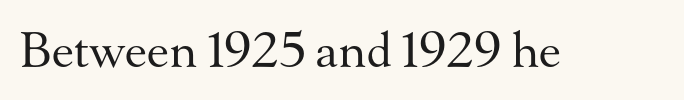
Is this a heavy cut? Hardly; it is regular or lighter. The line texture is even and compact thanks to regular tracking. Do the characters align in a grid? No, the font is proportional. The passage shown is not underscored anywhere.
